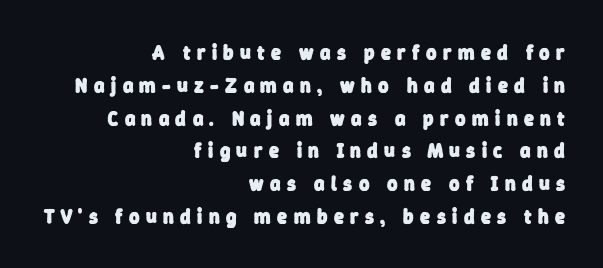
{"bold": "yes", "underline": "no", "align": "right", "line_spacing": "normal", "line_spacing_ratio": 1.64, "letter_spacing": "wide", "letter_spacing_em": 0.32, "glyph_px": 20}
